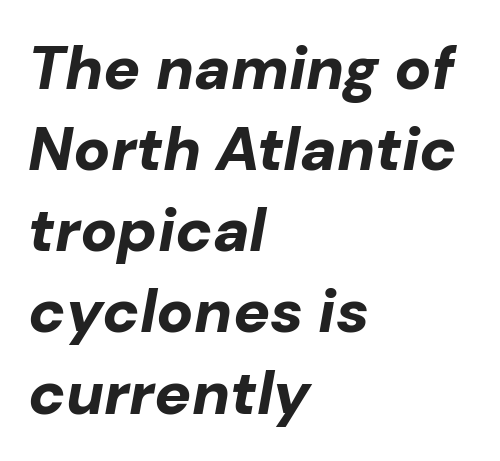
{"italic": "yes", "lean": "right", "slant_degrees": 10, "bold": "yes", "weight": "bold", "width": "normal", "stroke_contrast": "low", "x_height": "medium", "monospaced": "no", "underline": "no", "align": "left", "line_spacing": "normal", "line_spacing_ratio": 1.33, "letter_spacing": "normal", "letter_spacing_em": 0.0, "glyph_px": 61}
